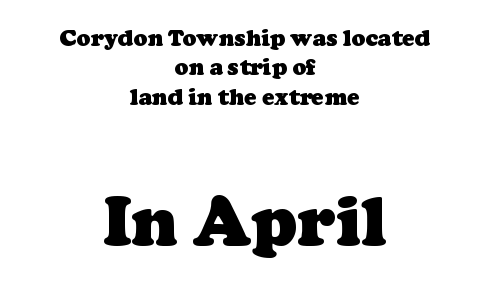
The image shows 68 px heavy serif type; set centered, normal line spacing (1.28x), normal letter spacing, not underlined; the second (bottom) block is 2.96x larger; low stroke contrast and a medium x-height.
